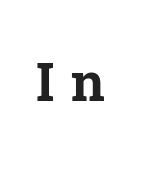
{"serif": "yes", "italic": "no", "bold": "yes", "weight": "bold", "width": "normal", "stroke_contrast": "low", "x_height": "medium", "monospaced": "no", "underline": "no", "letter_spacing": "wide", "letter_spacing_em": 0.31, "glyph_px": 53}
